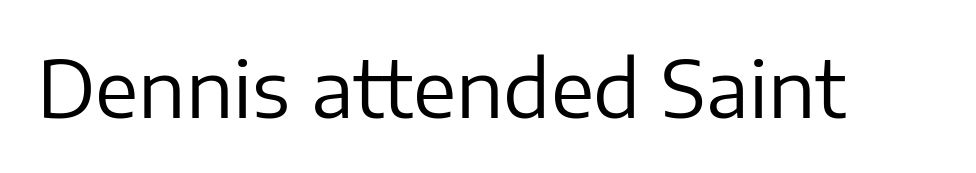
Characters follow at the spacing the type designer built in. The letters look calm and open, with moderate or lighter stems. Look at the bottom of the vertical strokes: they stop flat, with no serifs. Ordinary non-slanted type is in use. A typesetter would call this proportional, since set widths differ per character. Honestly, there is no underline to notice here at all.
